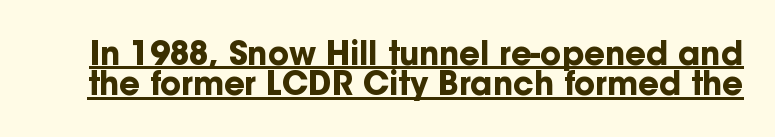
The letters advance in unequal steps, a hallmark of proportional type. Letterform terminals end flat and unadorned throughout the passage. The letters sit at their default tracking, neither squeezed nor spread. Students, observe the line beneath the letters — that is underlining.
